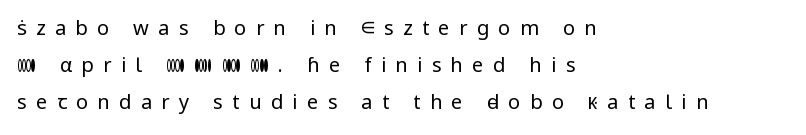
Q: Is the text bold? A: No.
Q: Is the text italic (slanted)? A: No, it is upright.
Q: Is the text underlined? A: No.
Q: How is the paragraph aligned? A: Left-aligned.
Q: Is the spacing between letters normal or unusually wide? A: Unusually wide.
